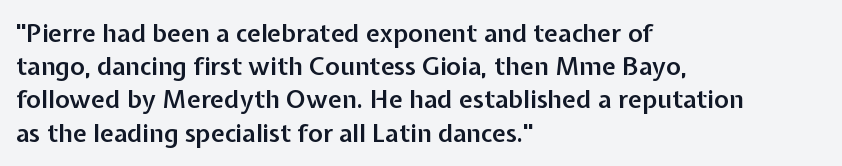
The image shows 25 px text type, upright; set left-aligned, normal line spacing (1.33x), normal letter spacing, not underlined.
